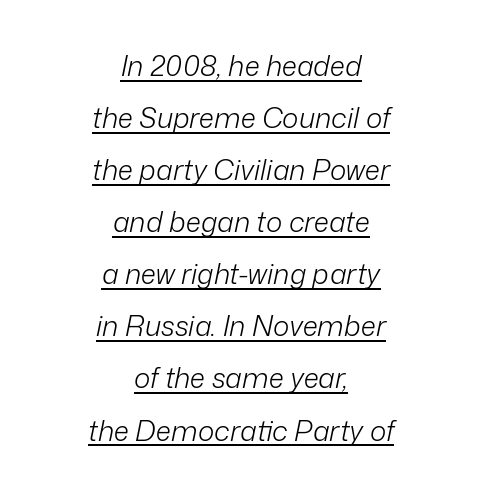
{"italic": "yes", "lean": "right", "slant_degrees": 12, "bold": "no", "weight": "light", "width": "normal", "stroke_contrast": "low", "x_height": "medium", "monospaced": "no", "underline": "yes", "align": "center", "line_spacing_ratio": 1.86, "letter_spacing": "normal", "letter_spacing_em": 0.0, "glyph_px": 28}
